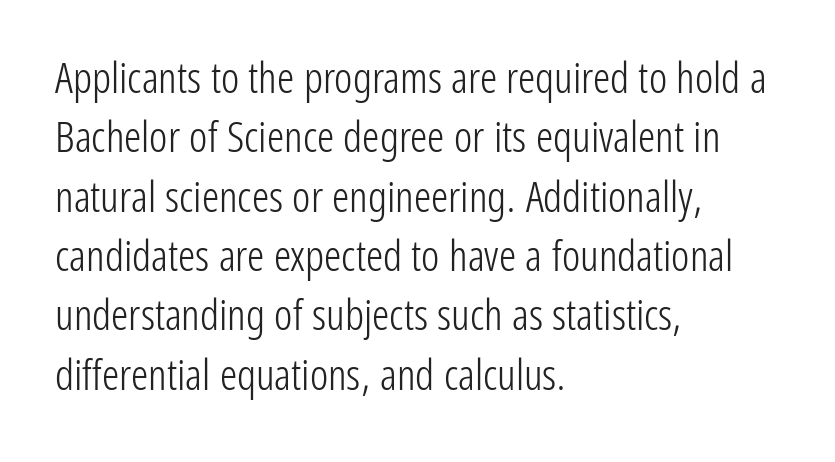
Q: Is the text bold? A: No.
Q: Is the text italic (slanted)? A: No, it is upright.
Q: Is the typeface a serif or a sans-serif typeface? A: Sans-serif.
Q: Is the text underlined? A: No.
Q: How is the paragraph aligned? A: Left-aligned.
Q: Is the spacing between letters normal or unusually wide? A: Normal.
Q: Is the spacing between lines tight, normal or loose? A: Normal.
Q: Width (condensed, normal, or wide)? A: Condensed.
Q: Stroke contrast? A: Low.
Q: x-height? A: Medium.
Q: Monospaced? A: No.
